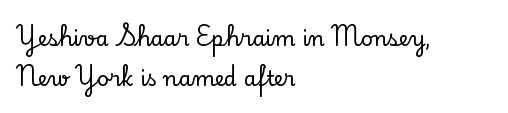
Horizontal bands of white between lines are thick stripes. Between one letter and the next there's only the usual sliver of space. The text block is weighted toward the left margin, trailing off unevenly rightward. Underlining? Definitely not there.
